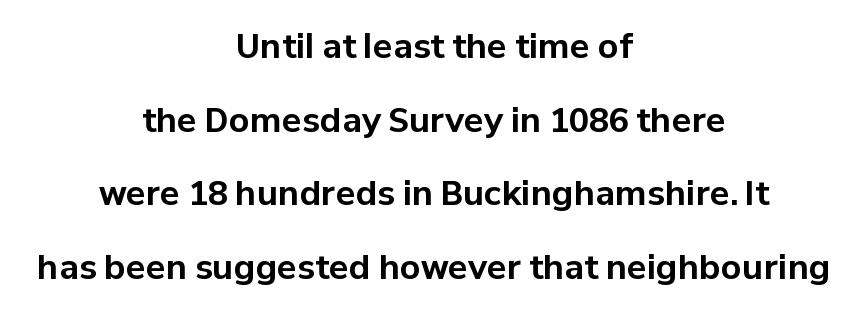
Q: Is the text bold? A: Yes.
Q: Is the text italic (slanted)? A: No, it is upright.
Q: Is the typeface a serif or a sans-serif typeface? A: Sans-serif.
Q: Is the text underlined? A: No.
Q: How is the paragraph aligned? A: Centered.
Q: Is the spacing between letters normal or unusually wide? A: Normal.
Q: Is the spacing between lines tight, normal or loose? A: Loose.
Q: Width (condensed, normal, or wide)? A: Normal.
Q: Stroke contrast? A: Low.
Q: x-height? A: Medium.
Q: Monospaced? A: No.
